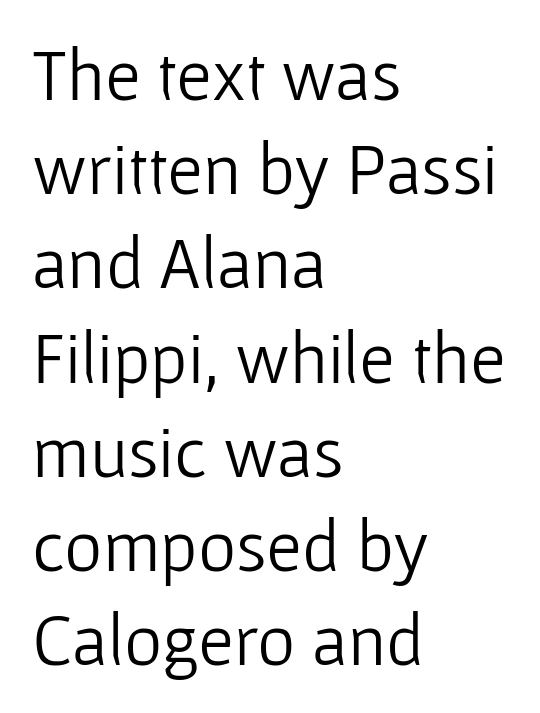
Q: Is the text bold? A: No.
Q: Is the text italic (slanted)? A: No, it is upright.
Q: Is the typeface a serif or a sans-serif typeface? A: Sans-serif.
Q: Is the text underlined? A: No.
Q: How is the paragraph aligned? A: Left-aligned.
Q: Is the spacing between letters normal or unusually wide? A: Normal.
Q: Is the spacing between lines tight, normal or loose? A: Normal.
Q: Width (condensed, normal, or wide)? A: Normal.
Q: Stroke contrast? A: Low.
Q: x-height? A: Medium.
Q: Monospaced? A: No.
